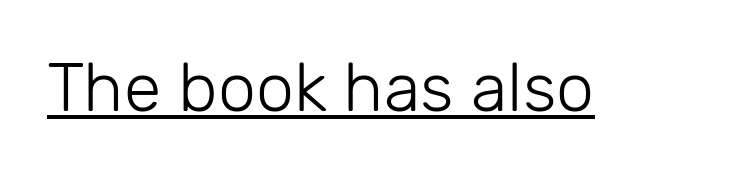
Q: Is the text bold? A: No.
Q: Is the text italic (slanted)? A: No, it is upright.
Q: Is the typeface a serif or a sans-serif typeface? A: Sans-serif.
Q: Is the text underlined? A: Yes.
Q: Is the spacing between letters normal or unusually wide? A: Normal.
Q: Width (condensed, normal, or wide)? A: Normal.
Q: Stroke contrast? A: Low.
Q: x-height? A: Medium.
Q: Monospaced? A: No.
